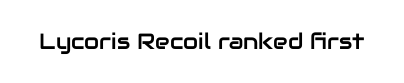
{"italic": "no", "underline": "no", "letter_spacing": "normal", "letter_spacing_em": 0.0, "glyph_px": 22}
